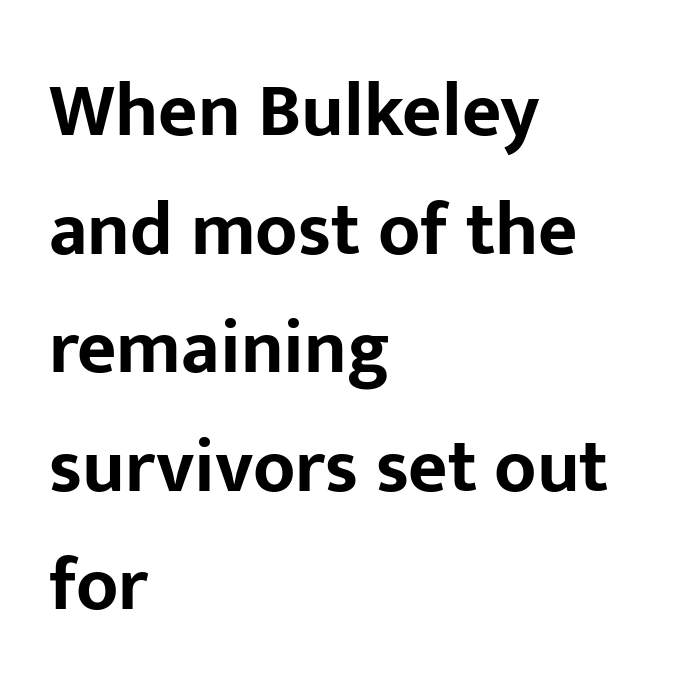
Q: Is the text bold? A: Yes.
Q: Is the text italic (slanted)? A: No, it is upright.
Q: Is the typeface a serif or a sans-serif typeface? A: Sans-serif.
Q: Is the text underlined? A: No.
Q: How is the paragraph aligned? A: Left-aligned.
Q: Is the spacing between letters normal or unusually wide? A: Normal.
Q: Is the spacing between lines tight, normal or loose? A: Normal.
Q: Width (condensed, normal, or wide)? A: Normal.
Q: Stroke contrast? A: Low.
Q: x-height? A: Medium.
Q: Monospaced? A: No.
